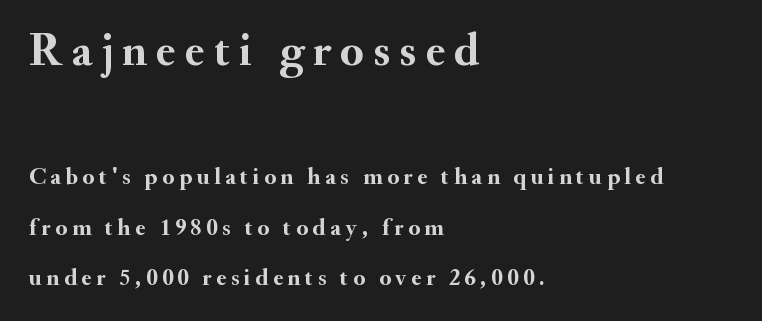
Q: Is the text bold? A: Yes.
Q: Is the text italic (slanted)? A: No, it is upright.
Q: Is the typeface a serif or a sans-serif typeface? A: Serif.
Q: Is the text underlined? A: No.
Q: How is the paragraph aligned? A: Left-aligned.
Q: Is the spacing between lines tight, normal or loose? A: Loose.
Q: Which block of text is set in a larger size, the first (top) or the second (bottom)? A: The first (top) one.
Q: Width (condensed, normal, or wide)? A: Normal.
Q: Stroke contrast? A: Medium.
Q: x-height? A: Small.
Q: Monospaced? A: No.
